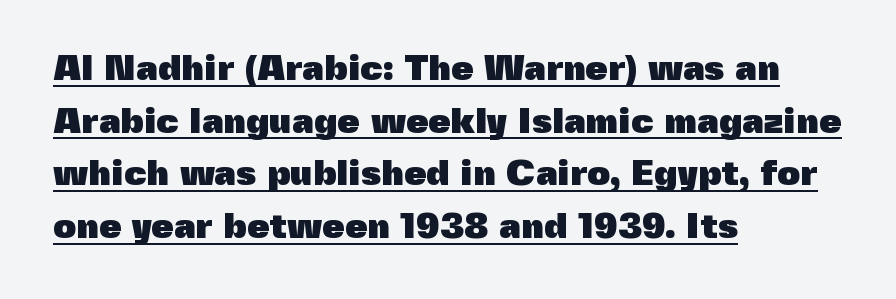
The image shows 36 px heavy sans-serif type, upright; set left-aligned, normal line spacing (1.46x), normal letter spacing, underlined; a medium x-height.
